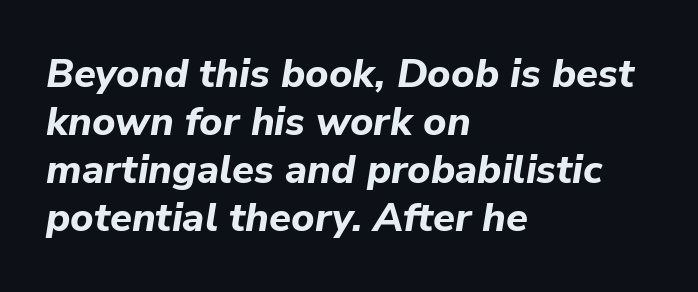
{"italic": "yes", "lean": "right", "slant_degrees": 9, "bold": "yes", "weight": "bold", "width": "normal", "stroke_contrast": "low", "x_height": "medium", "monospaced": "no", "underline": "no", "align": "left", "line_spacing_ratio": 1.2, "letter_spacing": "normal", "letter_spacing_em": 0.0, "glyph_px": 40}
